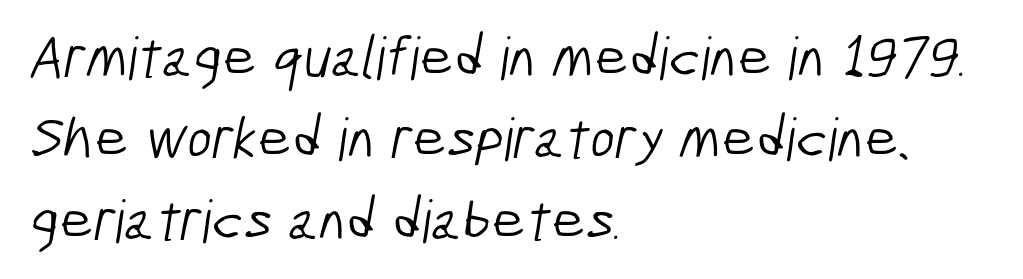
{"serif": "no", "bold": "no", "weight": "light", "width": "condensed", "stroke_contrast": "low", "x_height": "medium", "monospaced": "no", "underline": "no", "align": "left", "line_spacing": "normal", "line_spacing_ratio": 1.38, "letter_spacing": "normal", "letter_spacing_em": 0.0, "glyph_px": 59}
